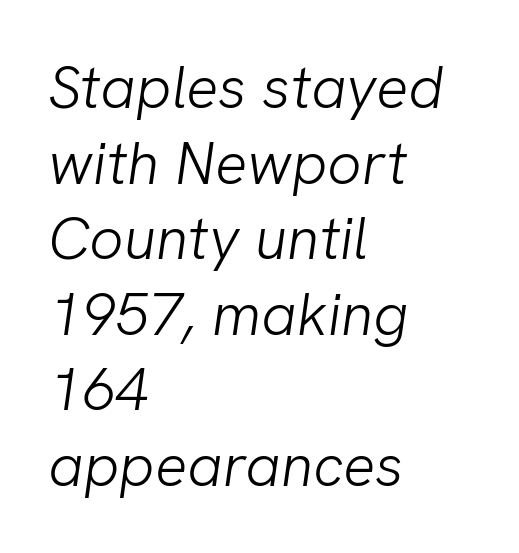
Q: Is the text bold? A: No.
Q: Is the typeface a serif or a sans-serif typeface? A: Sans-serif.
Q: Is the text underlined? A: No.
Q: How is the paragraph aligned? A: Left-aligned.
Q: Is the spacing between letters normal or unusually wide? A: Normal.
Q: Is the spacing between lines tight, normal or loose? A: Normal.
Q: Width (condensed, normal, or wide)? A: Normal.
Q: Stroke contrast? A: Low.
Q: x-height? A: Medium.
Q: Monospaced? A: No.
